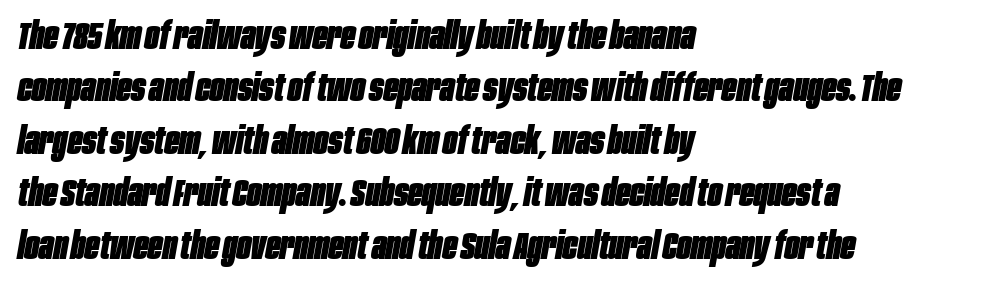
{"italic": "yes", "lean": "right", "slant_degrees": 10, "bold": "yes", "weight": "heavy", "width": "condensed", "stroke_contrast": "low", "x_height": "large", "monospaced": "no", "underline": "no", "align": "left", "line_spacing": "normal", "line_spacing_ratio": 1.38, "letter_spacing": "normal", "letter_spacing_em": 0.0, "glyph_px": 38}
